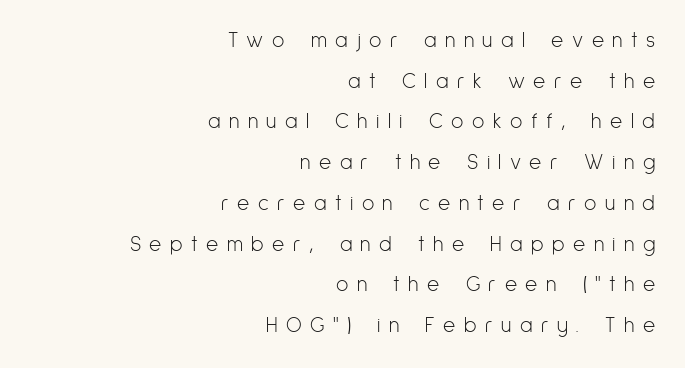
{"italic": "no", "bold": "no", "underline": "no", "align": "right", "line_spacing": "loose", "line_spacing_ratio": 1.94, "letter_spacing": "wide", "letter_spacing_em": 0.4, "glyph_px": 21}
